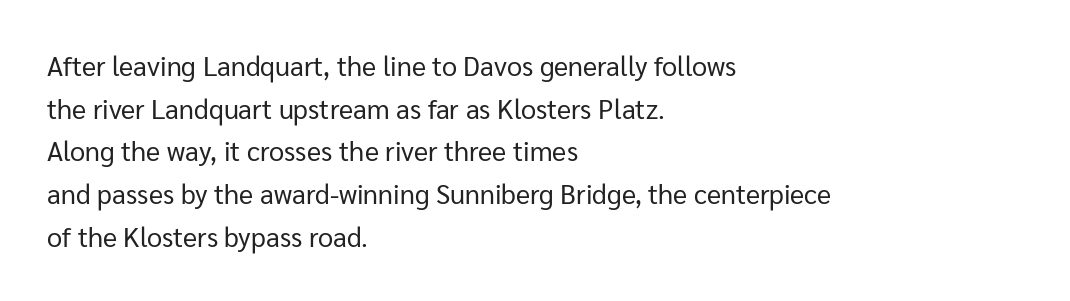
The image shows 27 px text type, upright; set left-aligned, normal line spacing (1.58x), normal letter spacing, not underlined.
